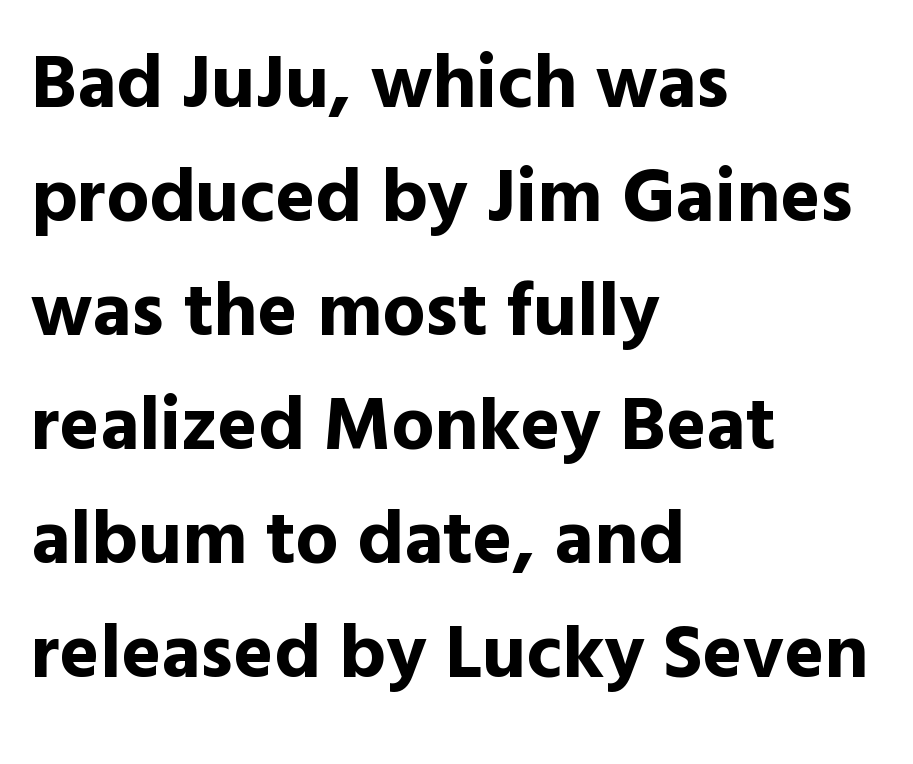
As a designer I'd log this as weight 700, bold. You can tell from the bare stems that sans-serif type was used. Unlike italic type, these characters show no tilt at all. The passage shown has conventional tracking throughout. Line beginnings align vertically; line endings do not.
